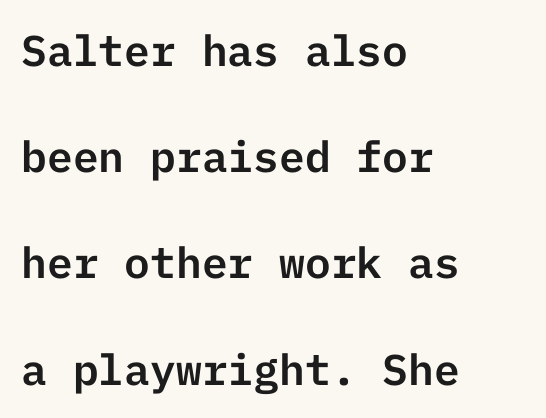
Q: Is the text italic (slanted)? A: No, it is upright.
Q: Is the typeface a serif or a sans-serif typeface? A: Sans-serif.
Q: Is the text underlined? A: No.
Q: How is the paragraph aligned? A: Left-aligned.
Q: Is the spacing between letters normal or unusually wide? A: Normal.
Q: Is the spacing between lines tight, normal or loose? A: Loose.
Q: Width (condensed, normal, or wide)? A: Normal.
Q: Stroke contrast? A: Low.
Q: x-height? A: Medium.
